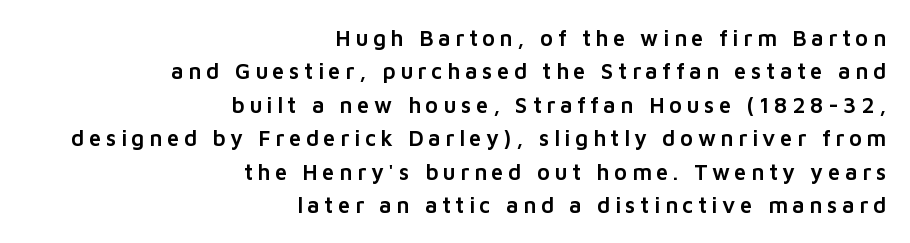
{"italic": "no", "underline": "no", "align": "right", "line_spacing": "normal", "line_spacing_ratio": 1.52, "letter_spacing": "wide", "letter_spacing_em": 0.21, "glyph_px": 22}
